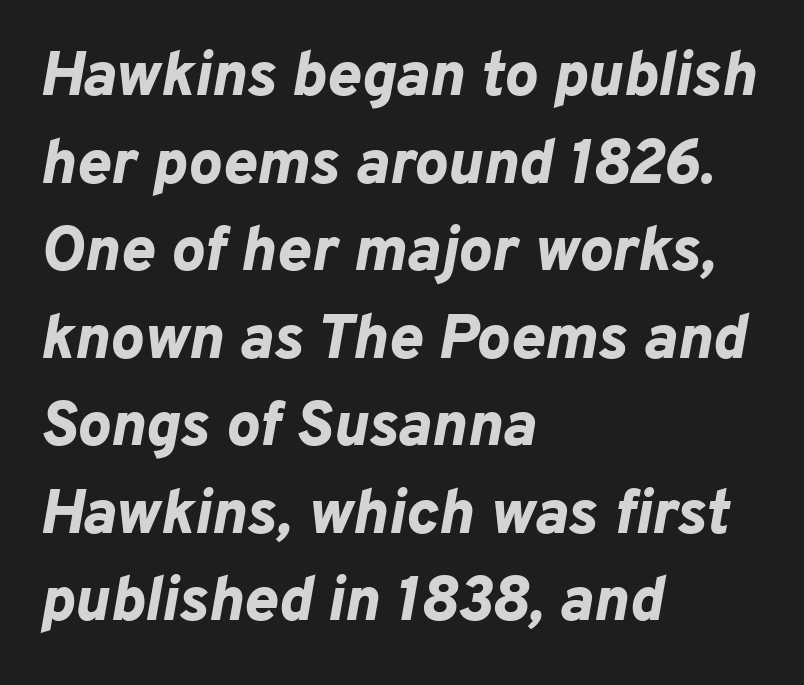
Q: Is the text bold? A: Yes.
Q: Is the text italic (slanted)? A: Yes, it leans right by about 10 degrees.
Q: Is the text underlined? A: No.
Q: How is the paragraph aligned? A: Left-aligned.
Q: Is the spacing between letters normal or unusually wide? A: Normal.
Q: Is the spacing between lines tight, normal or loose? A: Normal.
Q: Width (condensed, normal, or wide)? A: Normal.
Q: Stroke contrast? A: Low.
Q: x-height? A: Medium.
Q: Monospaced? A: No.
